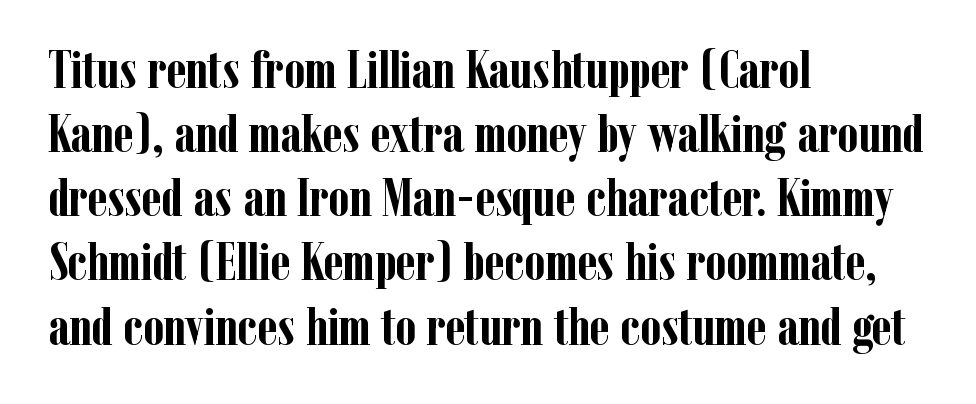
{"serif": "yes", "italic": "no", "bold": "yes", "weight": "semibold", "width": "condensed", "stroke_contrast": "low", "x_height": "medium", "monospaced": "no", "underline": "no", "align": "left", "line_spacing_ratio": 1.21, "letter_spacing": "normal", "letter_spacing_em": 0.0, "glyph_px": 53}
